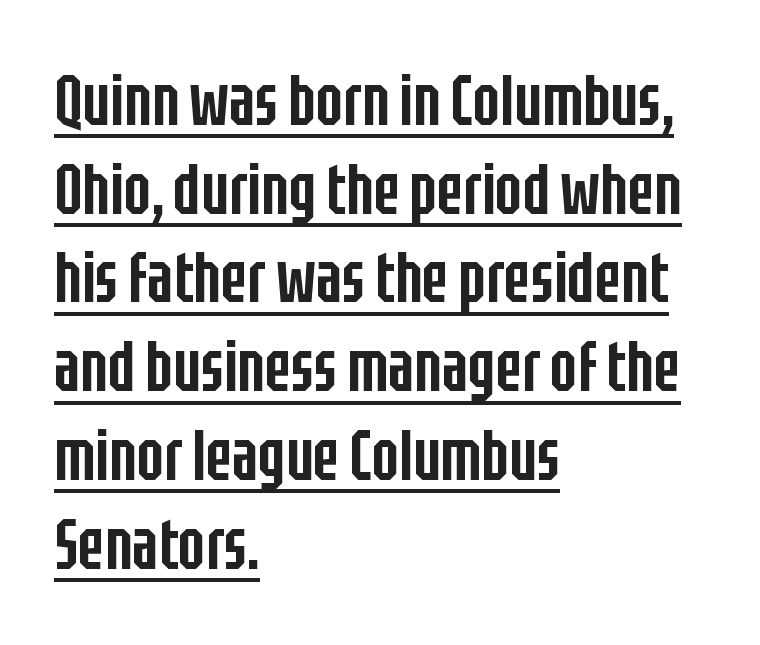
{"serif": "no", "italic": "no", "bold": "semi", "weight": "semibold", "width": "condensed", "stroke_contrast": "low", "x_height": "large", "monospaced": "no", "underline": "yes", "align": "left", "line_spacing": "normal", "line_spacing_ratio": 1.25, "letter_spacing": "normal", "letter_spacing_em": 0.0, "glyph_px": 71}
